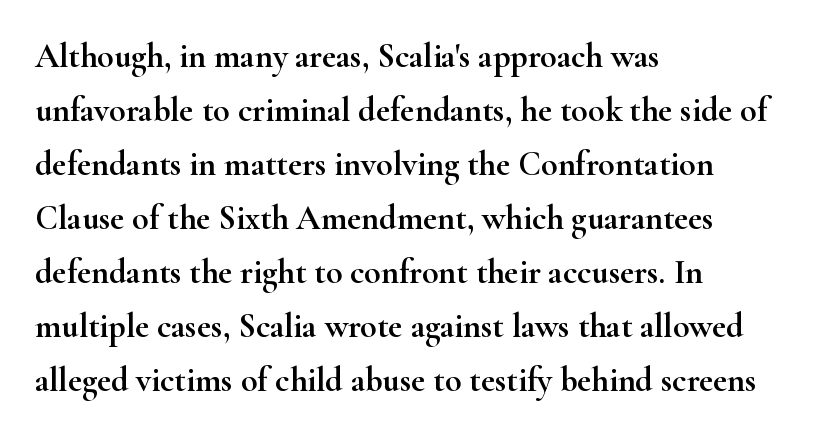
The image shows 34 px wide serif type, upright; set left-aligned, normal line spacing (1.59x), normal letter spacing, not underlined; high stroke contrast and a small x-height.
